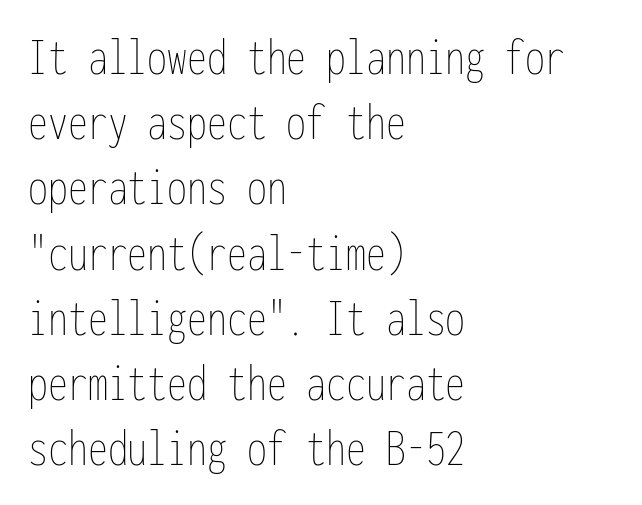
The image shows 53 px thin, condensed type, upright, monospaced; set left-aligned, line spacing 1.23x, normal letter spacing, not underlined; low stroke contrast and a medium x-height.
